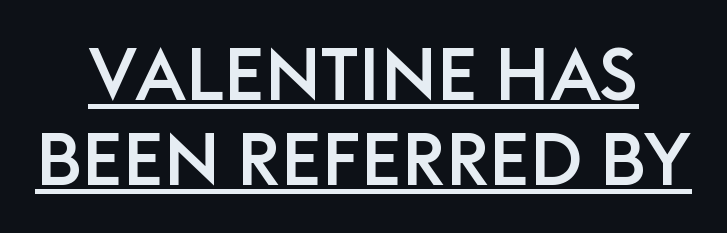
Q: Is the text italic (slanted)? A: No, it is upright.
Q: Is the typeface a serif or a sans-serif typeface? A: Sans-serif.
Q: Is the text underlined? A: Yes.
Q: Is the spacing between letters normal or unusually wide? A: Normal.
Q: Width (condensed, normal, or wide)? A: Normal.
Q: Stroke contrast? A: Low.
Q: x-height? A: Large.
Q: Monospaced? A: No.
